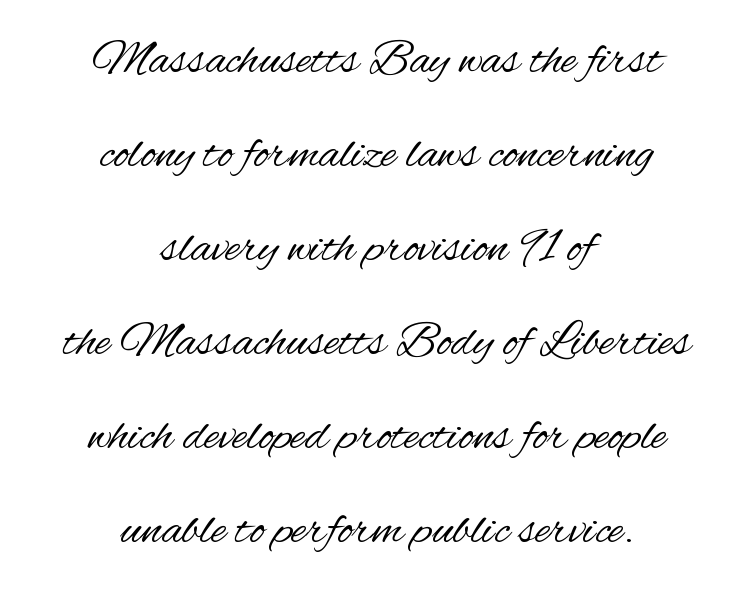
{"serif": "no", "bold": "no", "weight": "regular", "width": "condensed", "stroke_contrast": "medium", "x_height": "small", "monospaced": "no", "underline": "no", "align": "center", "line_spacing_ratio": 1.88, "letter_spacing": "normal", "letter_spacing_em": 0.0, "glyph_px": 50}
